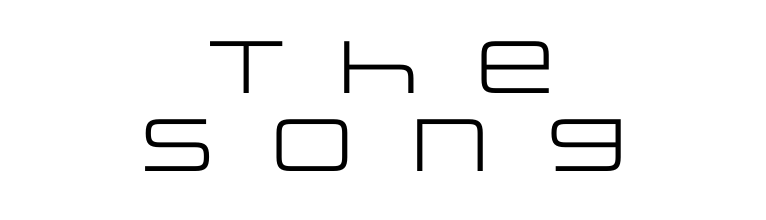
The image shows 74 px regular-weight, wide sans-serif type, upright; set centered, tight line spacing (1.06x), unusually wide letter spacing (+0.32 em), not underlined; low stroke contrast and a large x-height.
